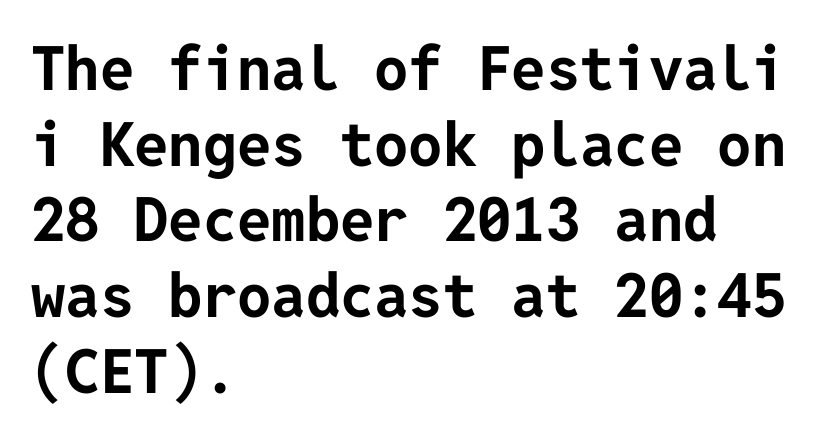
The image shows 61 px bold sans-serif type, upright; set left-aligned, line spacing 1.24x, normal letter spacing, not underlined; low stroke contrast and a medium x-height.
